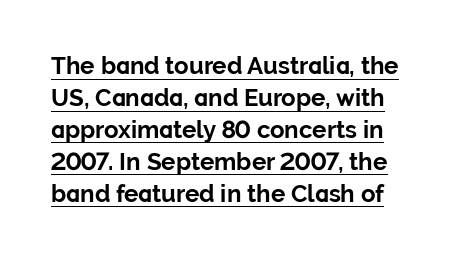
{"italic": "no", "bold": "yes", "underline": "yes", "line_spacing": "normal", "line_spacing_ratio": 1.33, "letter_spacing": "normal", "letter_spacing_em": 0.0, "glyph_px": 24}
